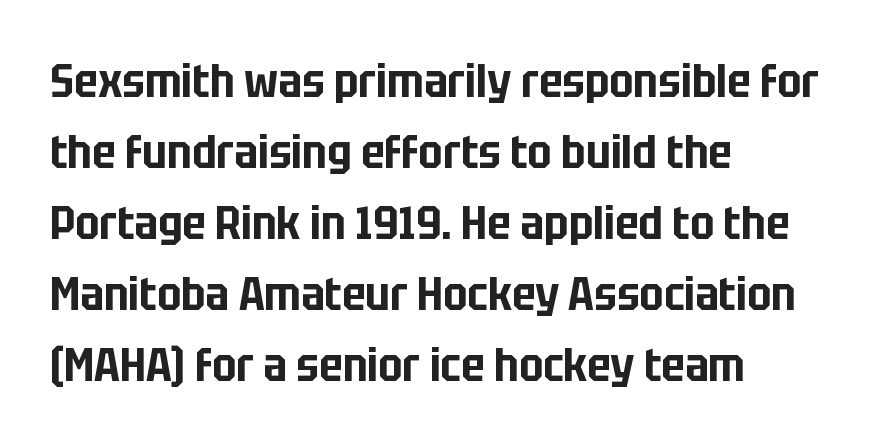
The image shows 47 px condensed sans-serif type, upright; set left-aligned, normal line spacing (1.51x), normal letter spacing, not underlined; low stroke contrast and a large x-height.
